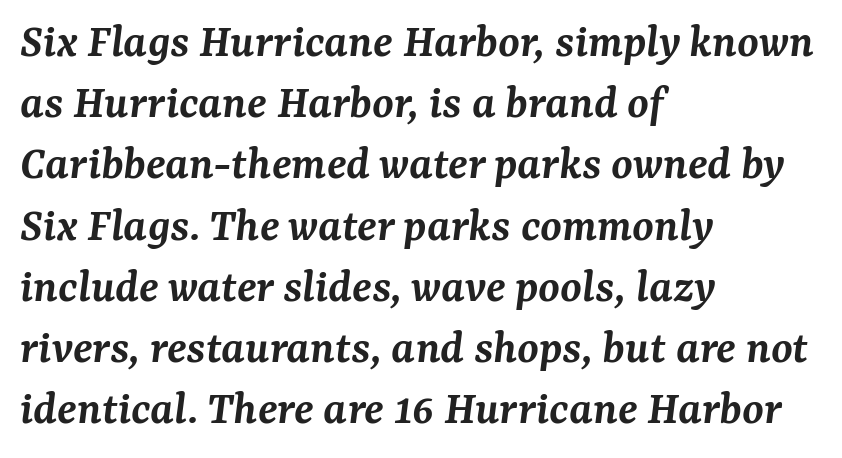
Q: Is the text bold? A: Semi-bold.
Q: Is the text italic (slanted)? A: Yes, it leans right by about 7 degrees.
Q: Is the typeface a serif or a sans-serif typeface? A: Serif.
Q: Is the text underlined? A: No.
Q: How is the paragraph aligned? A: Left-aligned.
Q: Is the spacing between letters normal or unusually wide? A: Normal.
Q: Is the spacing between lines tight, normal or loose? A: Normal.
Q: Width (condensed, normal, or wide)? A: Normal.
Q: Stroke contrast? A: Medium.
Q: x-height? A: Medium.
Q: Monospaced? A: No.
